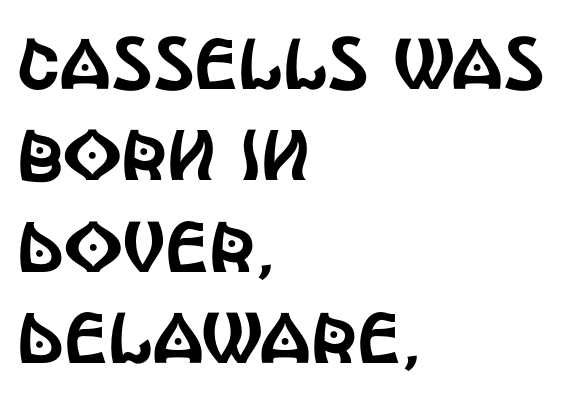
The image shows 72 px condensed sans-serif type, upright; set left-aligned, normal line spacing (1.27x), normal letter spacing, not underlined; a large x-height.
